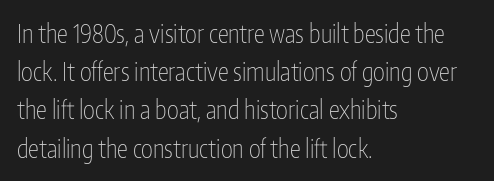
The image shows 25 px text type, upright; set left-aligned, normal line spacing (1.53x), normal letter spacing, not underlined.
